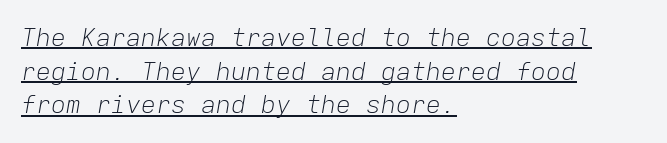
Descenders here cross a horizontal rule under the line. The font's italic variant was chosen for this text. Does the copy run flush right? No — it runs flush left. Leading matches the norm, producing a regular column.
